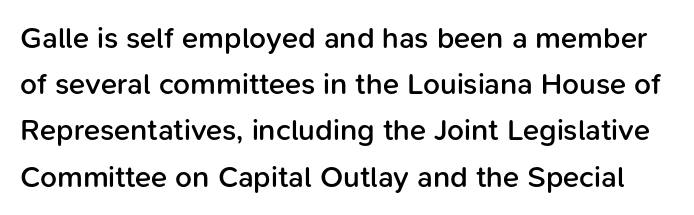
{"serif": "no", "italic": "no", "bold": "semi", "weight": "semibold", "width": "normal", "stroke_contrast": "low", "x_height": "medium", "monospaced": "no", "underline": "no", "line_spacing": "normal", "line_spacing_ratio": 1.54, "letter_spacing": "normal", "letter_spacing_em": 0.0, "glyph_px": 30}
